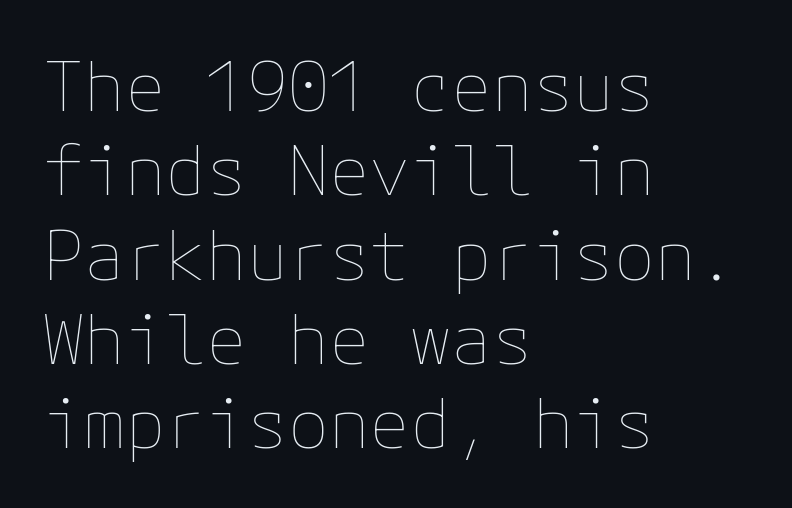
{"italic": "no", "bold": "no", "weight": "thin", "width": "normal", "stroke_contrast": "low", "x_height": "medium", "underline": "no", "align": "left", "line_spacing_ratio": 1.24, "letter_spacing": "normal", "letter_spacing_em": 0.0, "glyph_px": 68}
